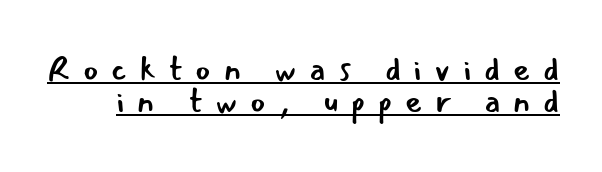
Q: Is the text bold? A: No.
Q: Is the text italic (slanted)? A: No, it is upright.
Q: Is the typeface a serif or a sans-serif typeface? A: Sans-serif.
Q: Is the text underlined? A: Yes.
Q: Is the spacing between letters normal or unusually wide? A: Unusually wide.
Q: Is the spacing between lines tight, normal or loose? A: Tight.
Q: Width (condensed, normal, or wide)? A: Normal.
Q: Stroke contrast? A: Low.
Q: x-height? A: Small.
Q: Monospaced? A: No.
